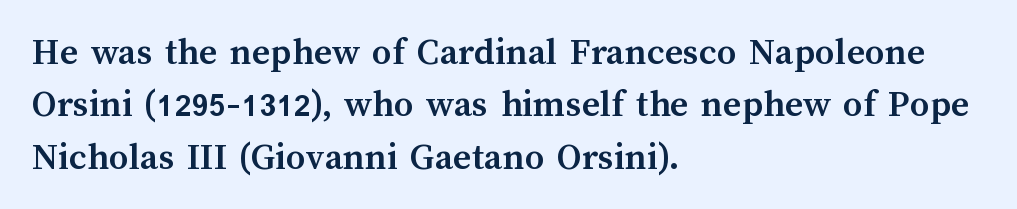
The image shows 39 px semibold type, upright; set left-aligned, normal line spacing (1.34x), normal letter spacing, not underlined; medium stroke contrast and a medium x-height.
